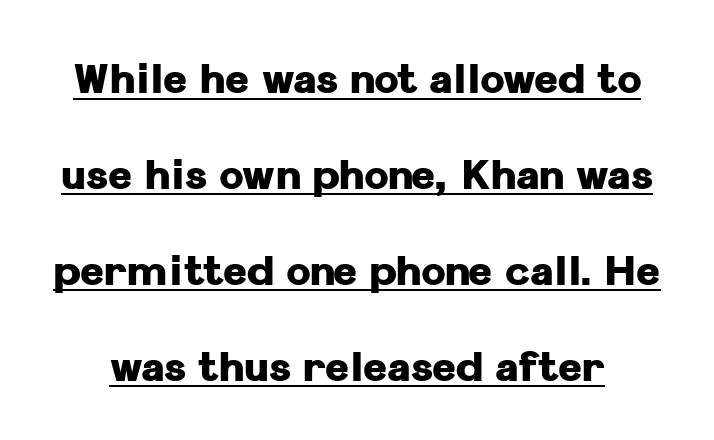
Letter spacing: default. Reading down the column, the eye jumps a long way to each next line. Caption: bold face, heavy strokes. Looks like regular typesetting: each glyph gets only the width it needs.
